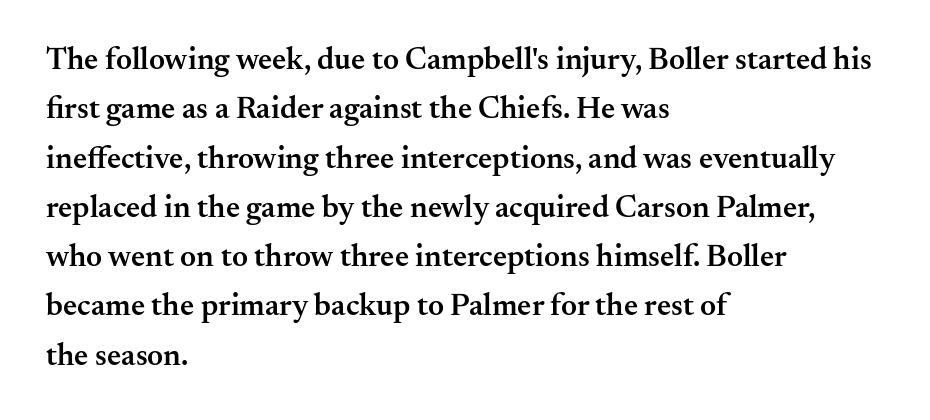
Spacing between characters is what you'd get straight out of the box. Varying glyph widths throughout — classic text-font behaviour. As a designer I'd log this as weight 600, semibold. Does the type have serifs? Yes, each stem ends in a small foot. Each row of text sits above clean, open space.
